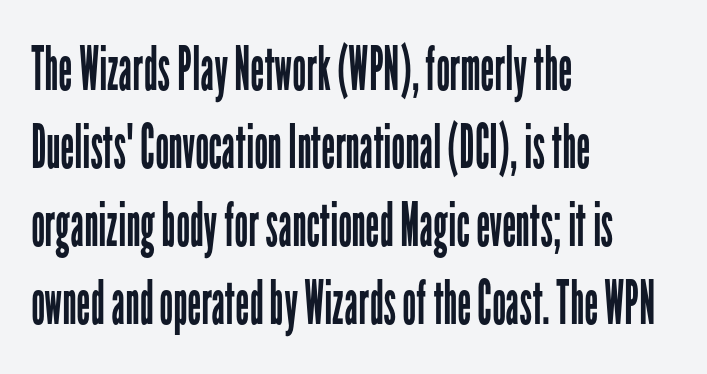
{"serif": "no", "italic": "no", "bold": "no", "weight": "regular", "width": "condensed", "stroke_contrast": "low", "x_height": "medium", "monospaced": "no", "underline": "no", "align": "left", "line_spacing": "normal", "line_spacing_ratio": 1.28, "letter_spacing": "normal", "letter_spacing_em": 0.0, "glyph_px": 61}
